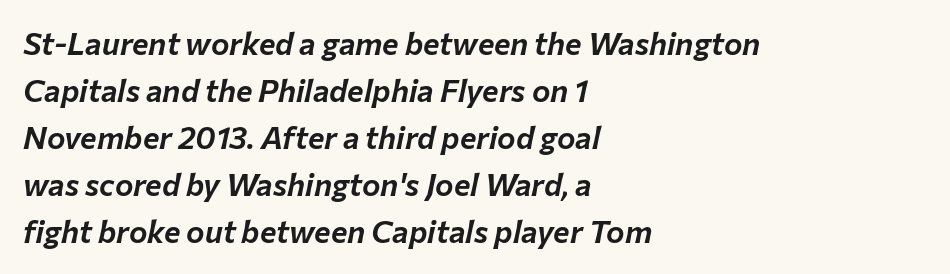
The image shows 31 px text type, italic (leaning right); set left-aligned, normal line spacing (1.52x), normal letter spacing, not underlined; low stroke contrast and a medium x-height.
